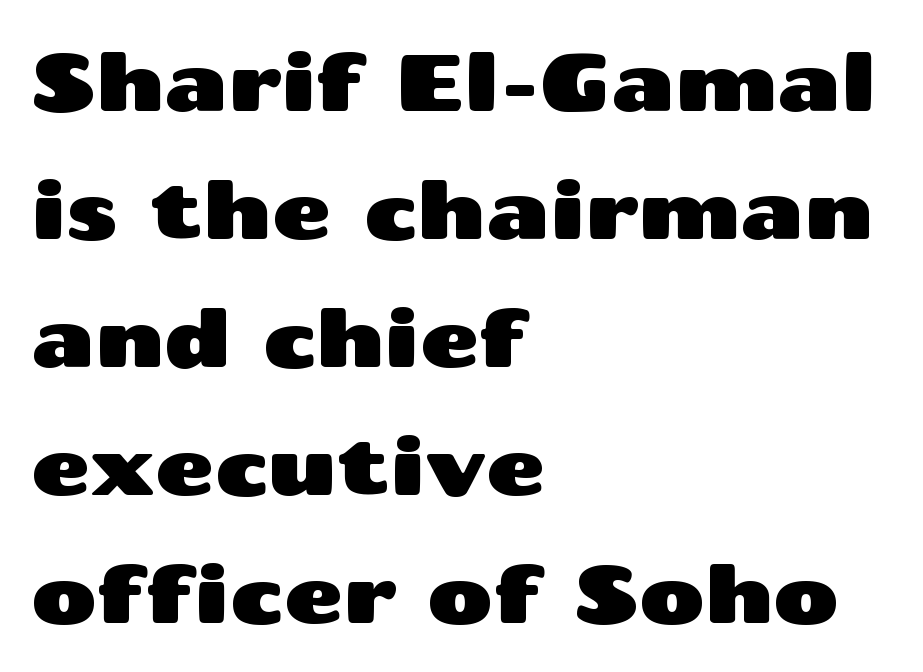
The image shows 80 px wide sans-serif type, upright; set left-aligned, normal line spacing (1.6x), normal letter spacing, not underlined; medium stroke contrast and a medium x-height.
